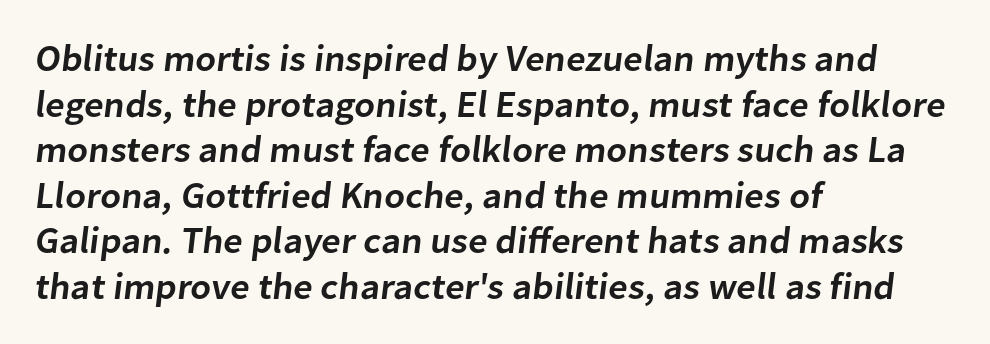
The image shows 37 px semibold sans-serif type; set left-aligned, line spacing 1.23x, normal letter spacing, not underlined; low stroke contrast and a medium x-height.
